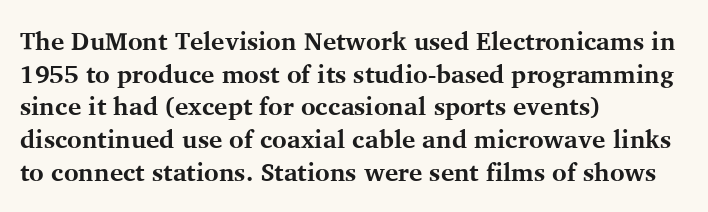
You could call the tracking neutral — neither tight nor loose. Ordinary non-slanted type is in use. Heavy, bold letterforms. Does the copy run flush right? No — it runs flush left. Regular leading.
